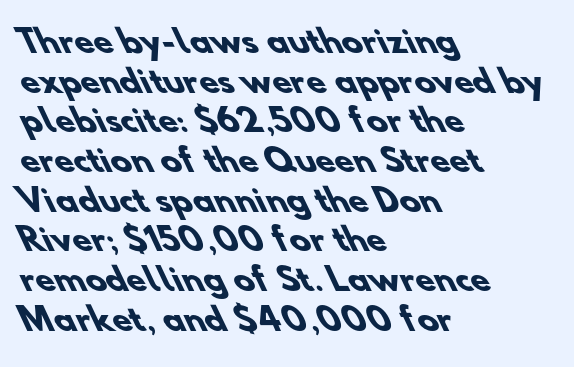
The image shows 31 px heavy sans-serif type; set left-aligned, normal line spacing (1.28x), normal letter spacing, not underlined; low stroke contrast and a small x-height.
